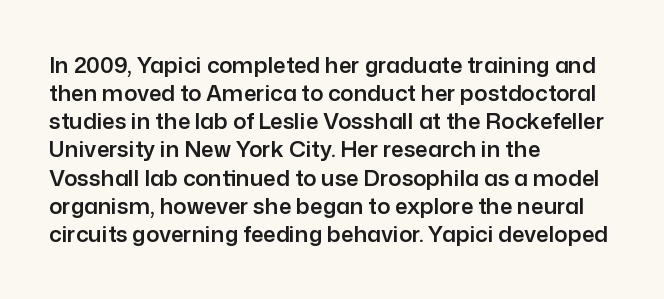
The image shows 22 px text type, upright; set left-aligned, normal line spacing (1.28x), normal letter spacing, not underlined.
